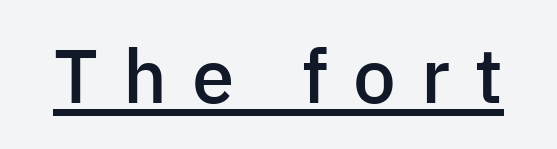
A roman cut, with each character standing at attention. The glyphs in this specimen are sans serif. This is the in-between weight designers call semibold or demi. These lines have a slow, spaced-out rhythm from letter to letter. Does a line run under the words? Yes, clearly. Think of a printed novel: that variable character pitch is what you see here.
